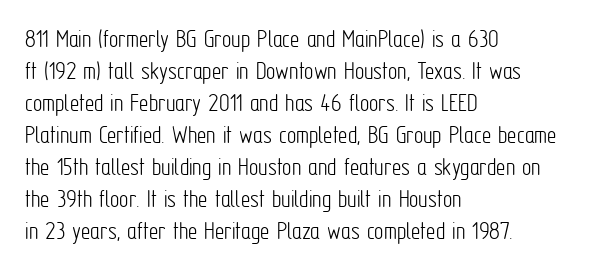
The passage shown is not underscored anywhere. Words appear dense and cohesive because spacing is normal. Alignment: flush left. Unlike italic type, these characters show no tilt at all.
